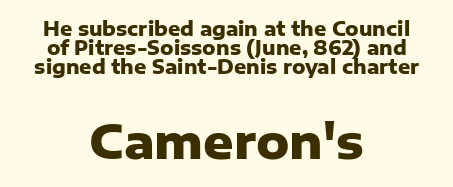
{"serif": "no", "italic": "no", "bold": "yes", "weight": "heavy", "width": "normal", "stroke_contrast": "low", "x_height": "medium", "monospaced": "no", "underline": "no", "align": "center", "line_spacing": "tight", "line_spacing_ratio": 0.99, "letter_spacing": "normal", "letter_spacing_em": 0.0, "larger_block": "second", "size_ratio": 2.47, "glyph_px": 47}
